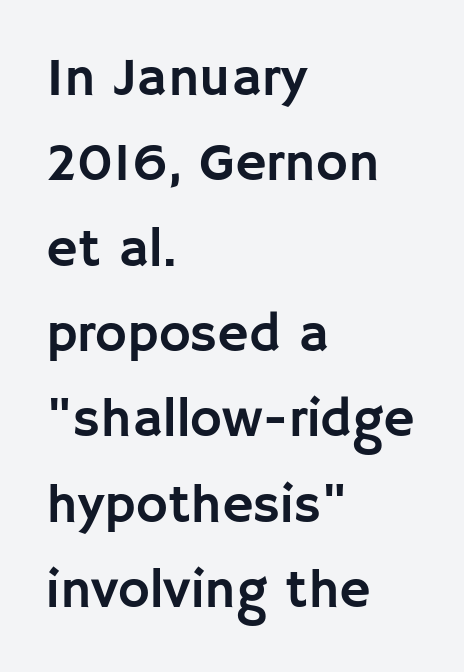
Q: Is the text italic (slanted)? A: No, it is upright.
Q: Is the typeface a serif or a sans-serif typeface? A: Sans-serif.
Q: Is the text underlined? A: No.
Q: How is the paragraph aligned? A: Left-aligned.
Q: Is the spacing between letters normal or unusually wide? A: Normal.
Q: Is the spacing between lines tight, normal or loose? A: Normal.
Q: Width (condensed, normal, or wide)? A: Normal.
Q: Stroke contrast? A: Low.
Q: x-height? A: Large.
Q: Monospaced? A: No.
